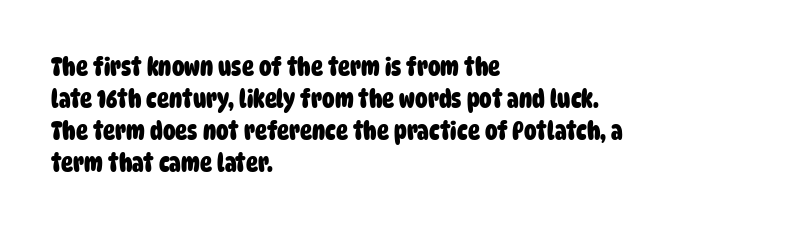
How are the letters spaced? Ordinarily, with no added tracking. Just letters on the line, the space beneath them empty. Compared with an ordinary text face, these strokes are far heavier — a full bold. All the whitespace from short lines collects on the right.
